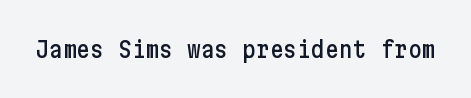
The image shows 23 px text type, upright; set normal letter spacing, not underlined.
